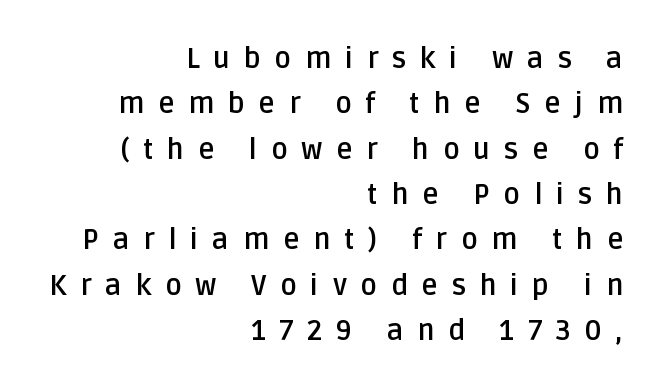
A bare baseline throughout the passage. You could only call the tracking loose — the letters float apart. Upright lettering throughout. Looks like regular typesetting: each glyph gets only the width it needs. Does the copy run flush right? Yes — the right margin is perfectly even. Normally led — the rows are evenly, conventionally spaced.
